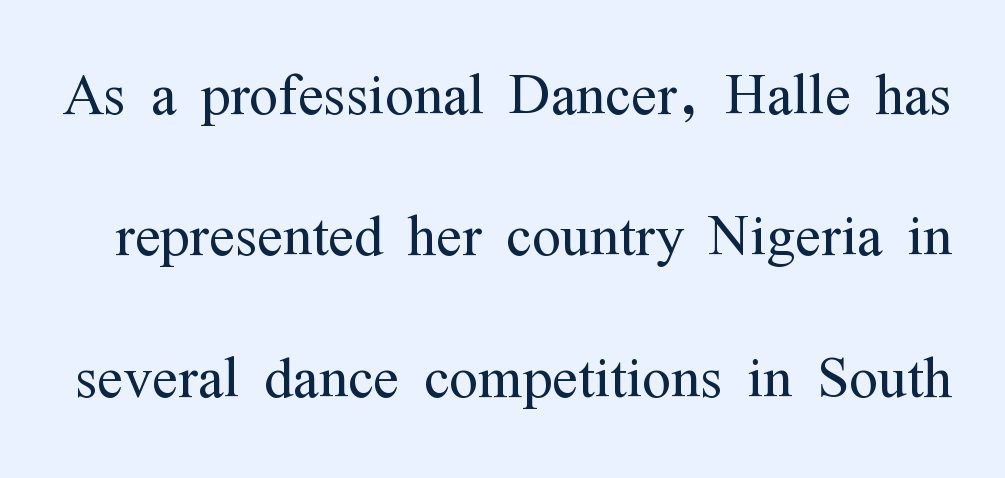
Q: Is the text bold? A: No.
Q: Is the text italic (slanted)? A: No, it is upright.
Q: Is the typeface a serif or a sans-serif typeface? A: Serif.
Q: Is the text underlined? A: No.
Q: Is the spacing between letters normal or unusually wide? A: Normal.
Q: Width (condensed, normal, or wide)? A: Condensed.
Q: Stroke contrast? A: Medium.
Q: x-height? A: Medium.
Q: Monospaced? A: No.
